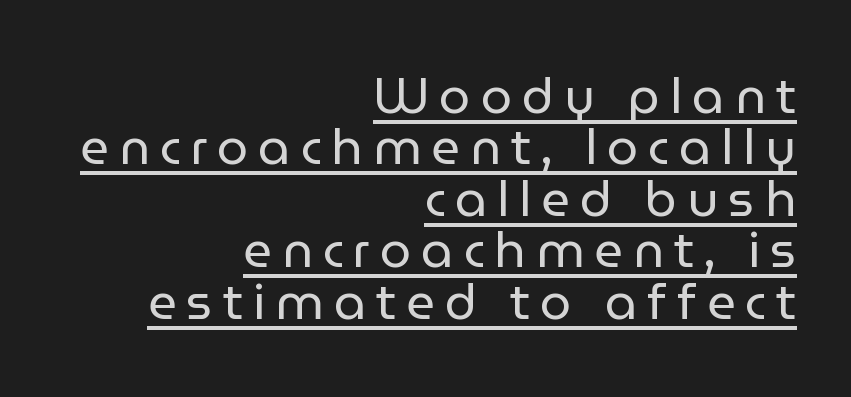
The image shows 50 px regular-weight sans-serif type, upright; set right-aligned, tight line spacing (1.03x), unusually wide letter spacing (+0.2 em), underlined; low stroke contrast and a medium x-height.
